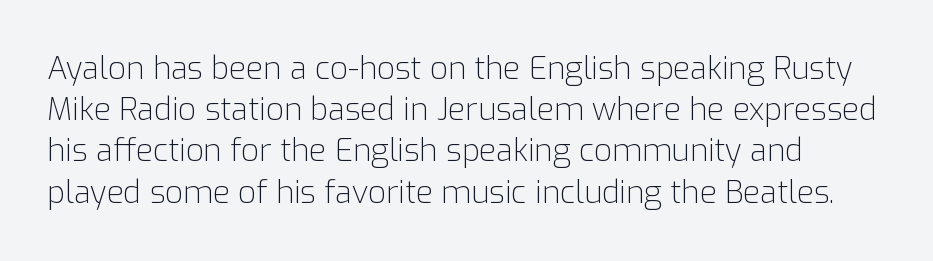
Q: Is the text bold? A: No.
Q: Is the text italic (slanted)? A: No, it is upright.
Q: Is the typeface a serif or a sans-serif typeface? A: Sans-serif.
Q: Is the text underlined? A: No.
Q: Is the spacing between letters normal or unusually wide? A: Normal.
Q: Is the spacing between lines tight, normal or loose? A: Normal.
Q: Width (condensed, normal, or wide)? A: Normal.
Q: Stroke contrast? A: Low.
Q: x-height? A: Medium.
Q: Monospaced? A: No.
